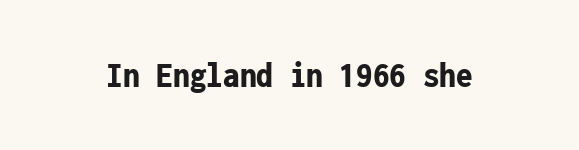
{"serif": "no", "italic": "no", "bold": "yes", "weight": "bold", "width": "condensed", "stroke_contrast": "low", "x_height": "medium", "monospaced": "yes", "underline": "no", "letter_spacing": "normal", "letter_spacing_em": 0.0, "glyph_px": 37}
